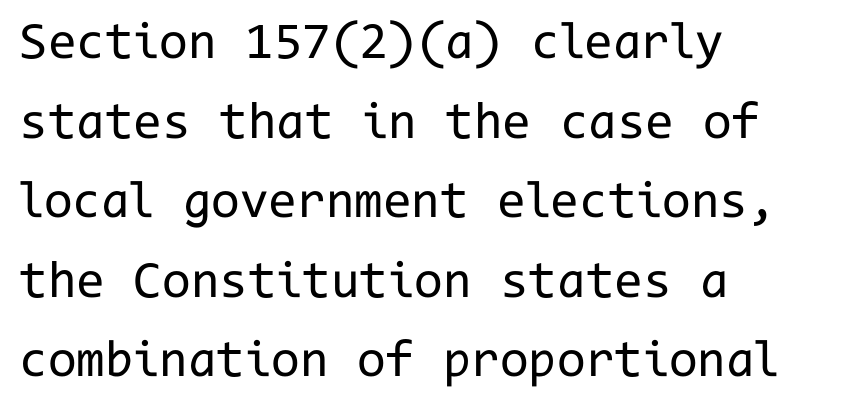
Q: Is the text bold? A: No.
Q: Is the text italic (slanted)? A: No, it is upright.
Q: Is the typeface a serif or a sans-serif typeface? A: Sans-serif.
Q: Is the text underlined? A: No.
Q: How is the paragraph aligned? A: Left-aligned.
Q: Is the spacing between letters normal or unusually wide? A: Normal.
Q: Is the spacing between lines tight, normal or loose? A: Normal.
Q: Width (condensed, normal, or wide)? A: Normal.
Q: Stroke contrast? A: Low.
Q: x-height? A: Medium.
Q: Monospaced? A: Yes.
